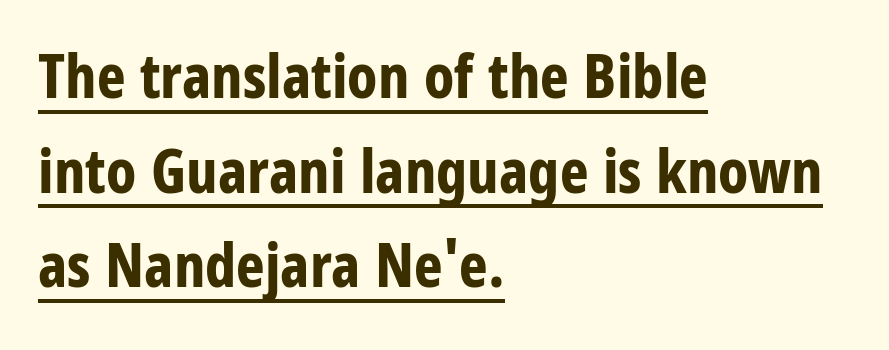
The image shows 61 px bold, condensed sans-serif type, upright; set left-aligned, normal line spacing (1.55x), normal letter spacing, underlined; low stroke contrast and a large x-height.
